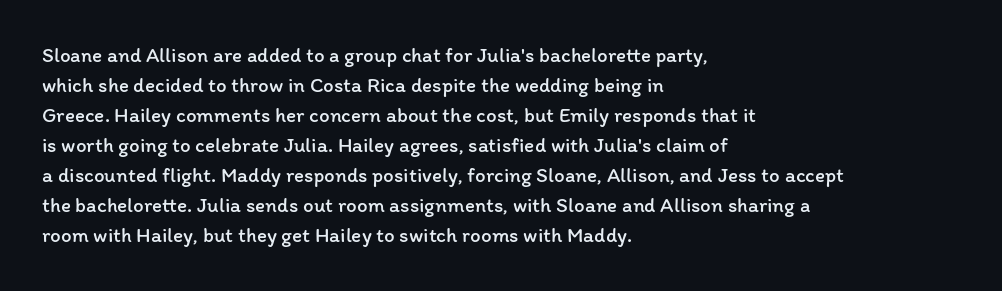
The image shows 21 px text type, upright; set left-aligned, normal line spacing (1.43x), normal letter spacing, not underlined.
